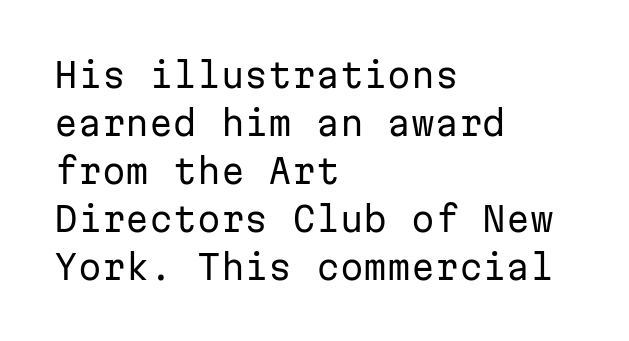
Q: Is the text bold? A: No.
Q: Is the text italic (slanted)? A: No, it is upright.
Q: Is the typeface a serif or a sans-serif typeface? A: Sans-serif.
Q: Is the text underlined? A: No.
Q: How is the paragraph aligned? A: Left-aligned.
Q: Is the spacing between letters normal or unusually wide? A: Normal.
Q: Is the spacing between lines tight, normal or loose? A: Normal.
Q: Width (condensed, normal, or wide)? A: Normal.
Q: Stroke contrast? A: Low.
Q: x-height? A: Medium.
Q: Monospaced? A: Yes.
